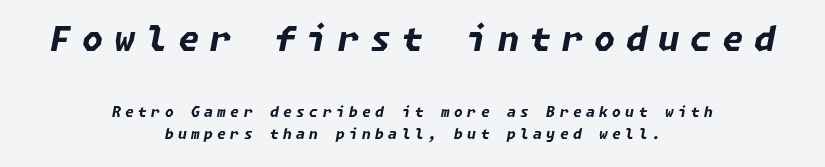
{"italic": "yes", "lean": "right", "slant_degrees": 11, "bold": "yes", "weight": "bold", "width": "normal", "stroke_contrast": "low", "x_height": "medium", "underline": "no", "align": "center", "line_spacing": "normal", "line_spacing_ratio": 1.6, "letter_spacing": "wide", "letter_spacing_em": 0.32, "larger_block": "first", "size_ratio": 2.43, "glyph_px": 34}
